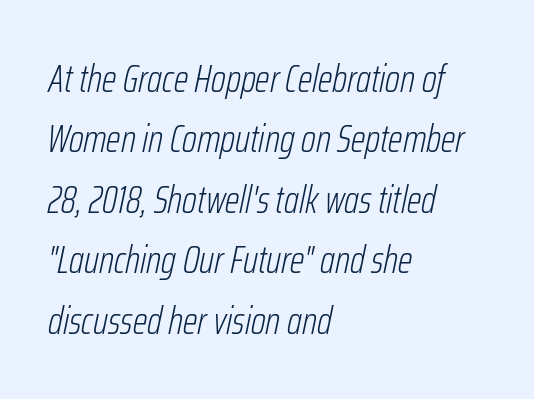
Q: Is the text bold? A: No.
Q: Is the text italic (slanted)? A: Yes, it leans right by about 12 degrees.
Q: Is the text underlined? A: No.
Q: How is the paragraph aligned? A: Left-aligned.
Q: Is the spacing between letters normal or unusually wide? A: Normal.
Q: Is the spacing between lines tight, normal or loose? A: Normal.
Q: Width (condensed, normal, or wide)? A: Condensed.
Q: Stroke contrast? A: Low.
Q: x-height? A: Medium.
Q: Monospaced? A: No.
